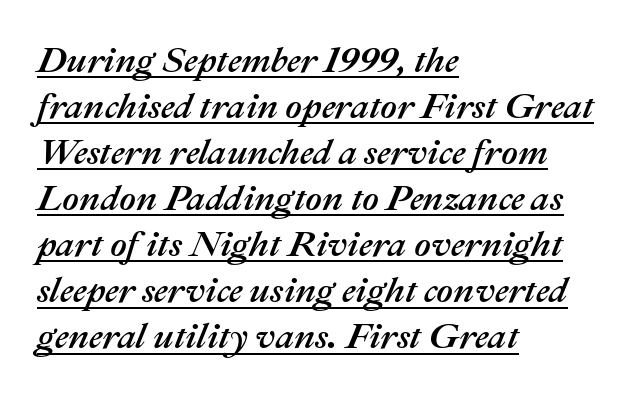
Rendered with sloped, italic letterforms. In terms of leading, this rendering sits right in the middle. Every row of glyphs begins at an identical x-position on the left. The passage shown is underscored from start to finish.
